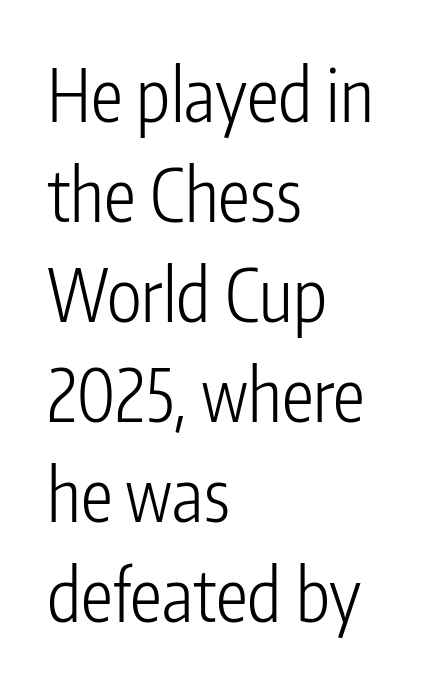
The image shows 72 px light, condensed sans-serif type, upright; set left-aligned, normal line spacing (1.39x), normal letter spacing, not underlined; low stroke contrast and a medium x-height.
